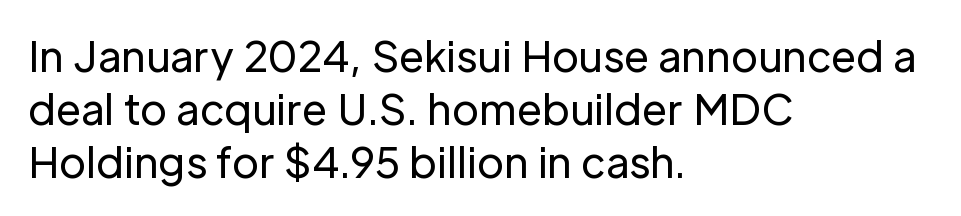
The image shows 41 px regular-weight sans-serif type, upright; set left-aligned, normal line spacing (1.29x), normal letter spacing, not underlined; low stroke contrast and a medium x-height.
